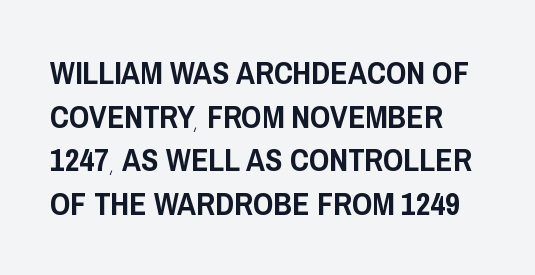
{"serif": "no", "italic": "no", "width": "condensed", "stroke_contrast": "low", "x_height": "large", "monospaced": "no", "underline": "no", "line_spacing": "normal", "line_spacing_ratio": 1.36, "letter_spacing": "normal", "letter_spacing_em": 0.0, "glyph_px": 32}
